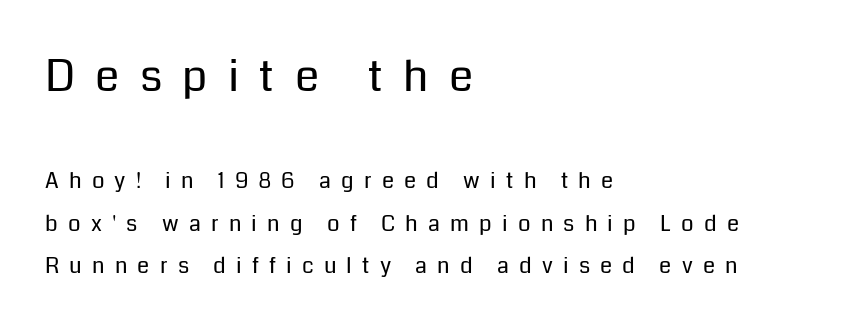
Q: Is the text bold? A: No.
Q: Is the text italic (slanted)? A: No, it is upright.
Q: Is the typeface a serif or a sans-serif typeface? A: Sans-serif.
Q: Is the text underlined? A: No.
Q: How is the paragraph aligned? A: Left-aligned.
Q: Is the spacing between letters normal or unusually wide? A: Unusually wide.
Q: Is the spacing between lines tight, normal or loose? A: Loose.
Q: Which block of text is set in a larger size, the first (top) or the second (bottom)? A: The first (top) one.
Q: Width (condensed, normal, or wide)? A: Normal.
Q: Stroke contrast? A: Low.
Q: x-height? A: Medium.
Q: Monospaced? A: No.
